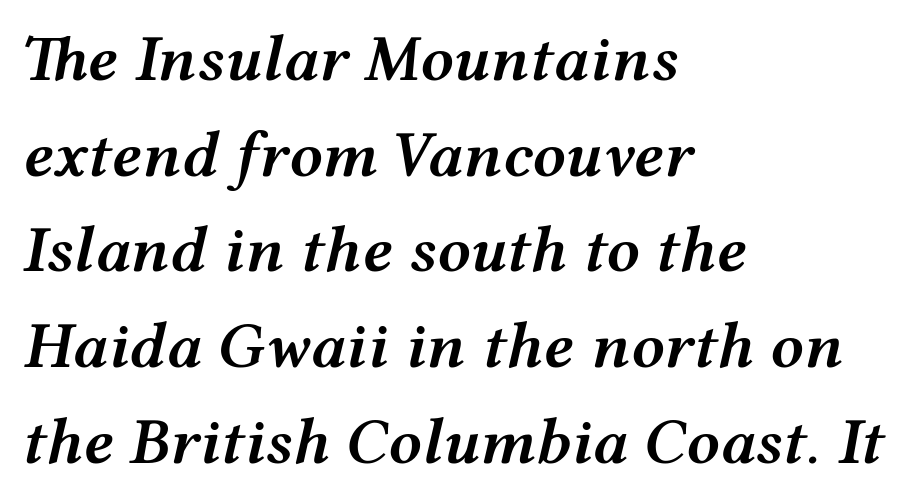
The image shows 66 px semibold, wide type, italic (leaning right); set left-aligned, normal line spacing (1.45x), normal letter spacing, not underlined; medium stroke contrast and a medium x-height.
